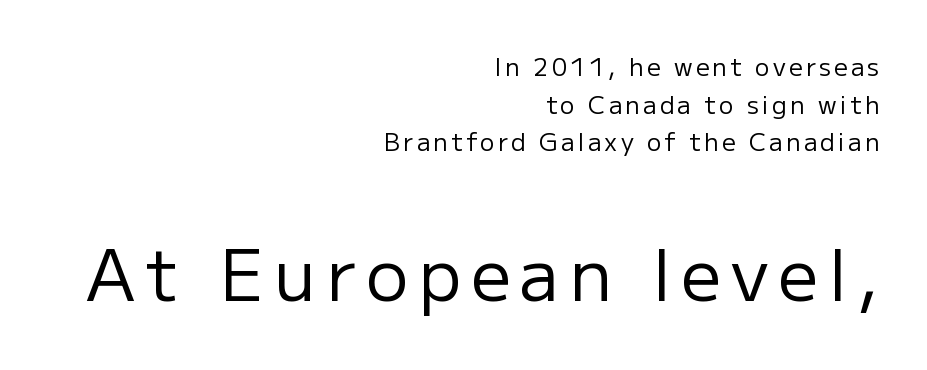
Q: Is the text bold? A: No.
Q: Is the text italic (slanted)? A: No, it is upright.
Q: Is the typeface a serif or a sans-serif typeface? A: Sans-serif.
Q: Is the text underlined? A: No.
Q: How is the paragraph aligned? A: Right-aligned.
Q: Is the spacing between lines tight, normal or loose? A: Normal.
Q: Which block of text is set in a larger size, the first (top) or the second (bottom)? A: The second (bottom) one.
Q: Width (condensed, normal, or wide)? A: Normal.
Q: Stroke contrast? A: Low.
Q: x-height? A: Medium.
Q: Monospaced? A: No.
